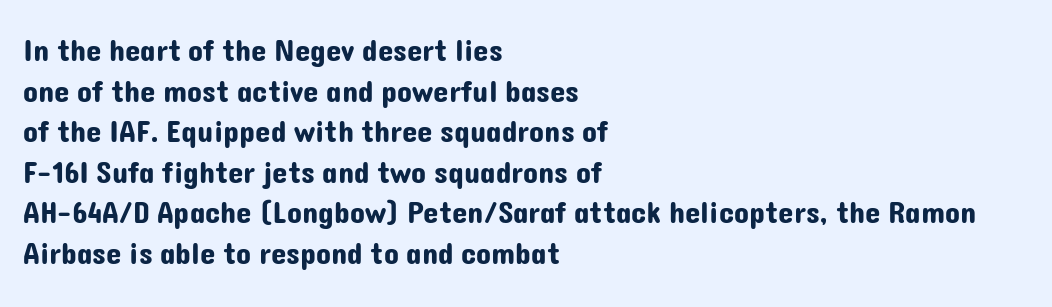
No word sits above an underline. Is there much room between lines? A standard amount, neither cramped nor airy. You could not count columns in this text — the font is proportionally spaced. Casual observation: everything's shoved over to the left.
